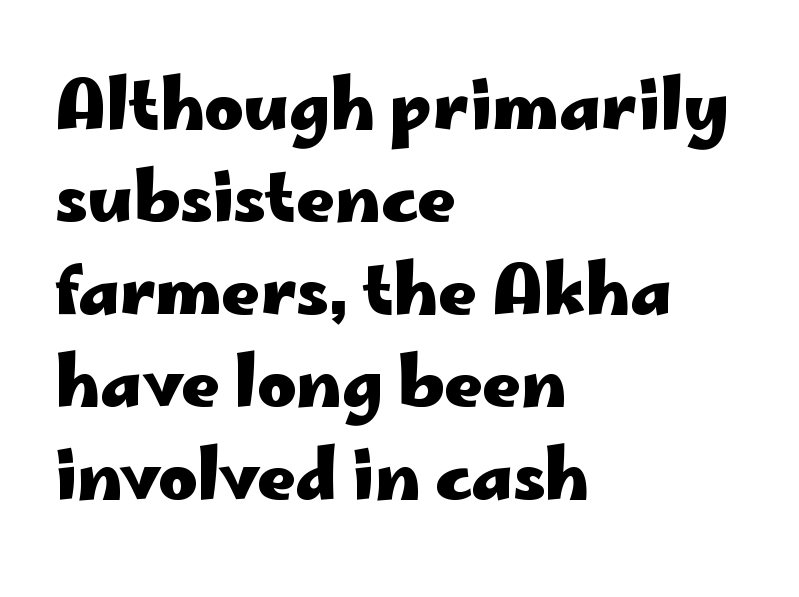
The image shows 67 px heavy, wide sans-serif type, upright; set left-aligned, normal line spacing (1.38x), normal letter spacing, not underlined; low stroke contrast and a small x-height.
